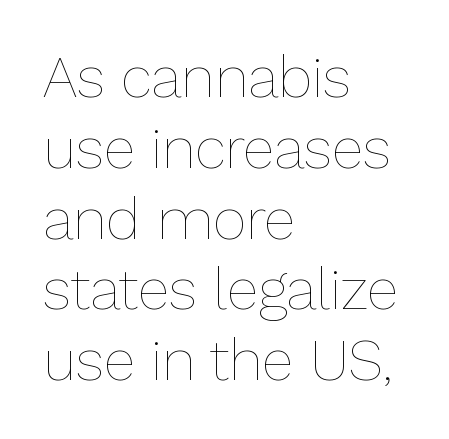
{"italic": "no", "bold": "no", "weight": "thin", "width": "normal", "stroke_contrast": "low", "x_height": "medium", "monospaced": "no", "underline": "no", "align": "left", "line_spacing_ratio": 1.22, "letter_spacing": "normal", "letter_spacing_em": 0.0, "glyph_px": 58}
